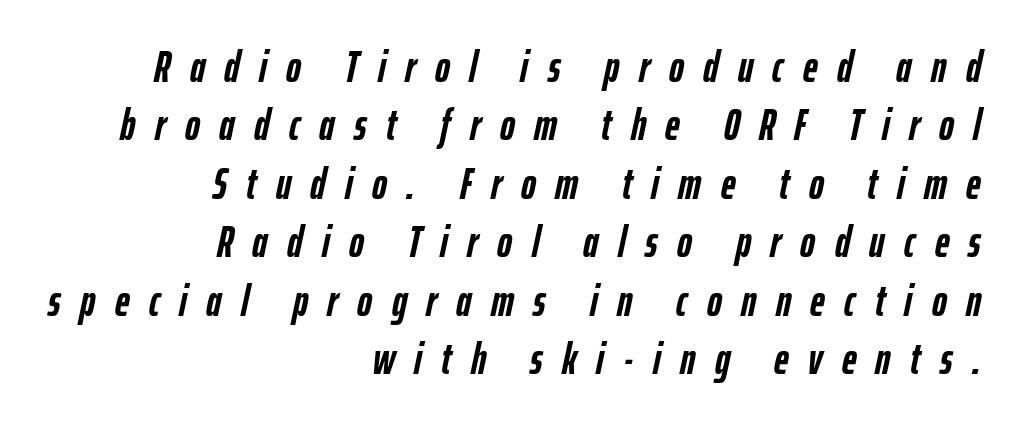
{"italic": "yes", "lean": "right", "slant_degrees": 12, "bold": "yes", "weight": "semibold", "width": "condensed", "stroke_contrast": "low", "x_height": "medium", "monospaced": "no", "underline": "no", "align": "right", "line_spacing": "normal", "line_spacing_ratio": 1.3, "letter_spacing": "wide", "letter_spacing_em": 0.43, "glyph_px": 45}
